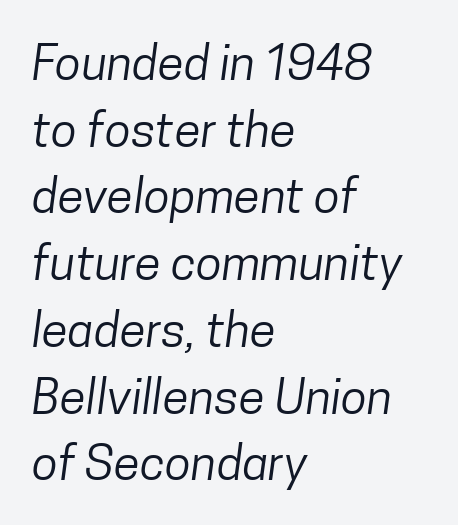
Q: Is the text bold? A: No.
Q: Is the typeface a serif or a sans-serif typeface? A: Sans-serif.
Q: Is the text underlined? A: No.
Q: How is the paragraph aligned? A: Left-aligned.
Q: Is the spacing between letters normal or unusually wide? A: Normal.
Q: Is the spacing between lines tight, normal or loose? A: Normal.
Q: Width (condensed, normal, or wide)? A: Condensed.
Q: Stroke contrast? A: Low.
Q: x-height? A: Medium.
Q: Monospaced? A: No.
